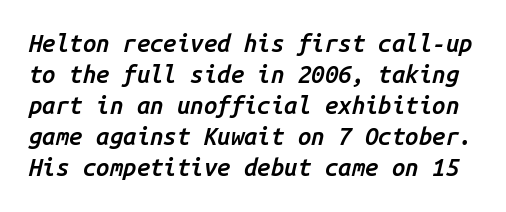
The image shows 24 px text type, italic (leaning right); set normal line spacing (1.29x), normal letter spacing, not underlined.
